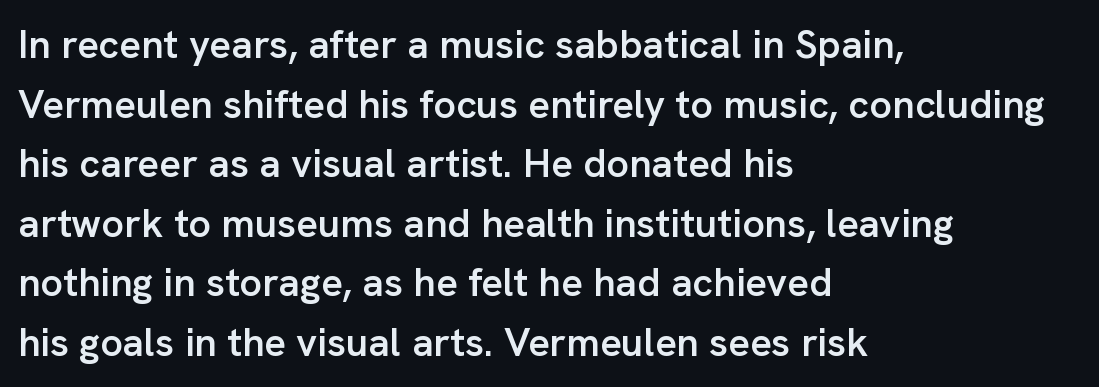
One-word summary of the alignment: left. A typesetter would label this face a sans. Does extra space separate the letters? No, they use regular spacing. Emphasis by weight is partial: semibold. How would I describe the line gaps? Plain and ordinary.
